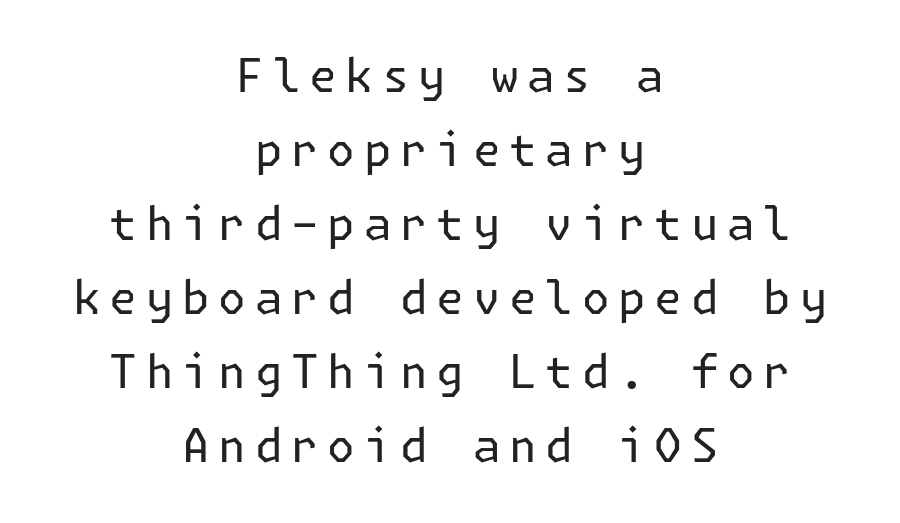
Nothing sits at the stroke ends, so this counts as sans-serif. Unlike italic type, these characters show no tilt at all. In terms of leading, this rendering sits right in the middle. Weight: in the light-to-regular range. The foot of each line stays bare and open. The lines in this sample share a center point and differ in where they start and stop.
